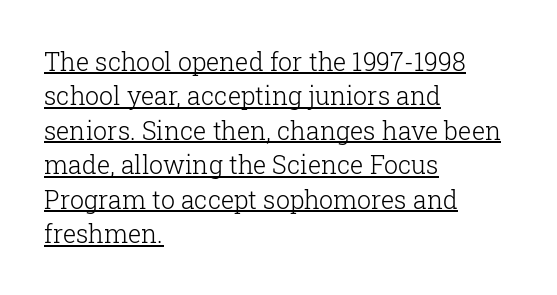
{"italic": "no", "bold": "no", "underline": "yes", "align": "left", "line_spacing": "normal", "line_spacing_ratio": 1.38, "letter_spacing": "normal", "letter_spacing_em": 0.0, "glyph_px": 25}
